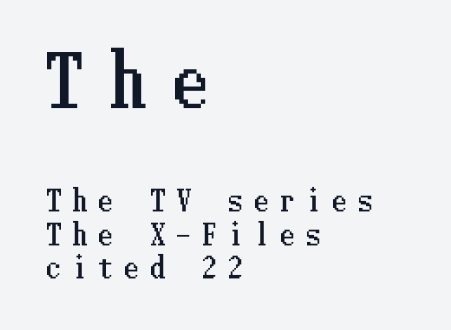
The image shows 69 px condensed type, upright; set left-aligned, line spacing 1.21x, unusually wide letter spacing (+0.43 em), not underlined; the first (top) block is 2.46x larger; low stroke contrast and a medium x-height.
